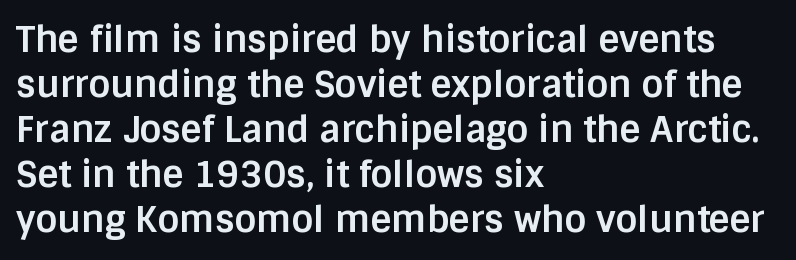
{"serif": "no", "italic": "no", "bold": "yes", "weight": "bold", "width": "normal", "stroke_contrast": "low", "x_height": "large", "monospaced": "no", "underline": "no", "align": "left", "line_spacing": "normal", "line_spacing_ratio": 1.25, "letter_spacing": "normal", "letter_spacing_em": 0.0, "glyph_px": 36}
